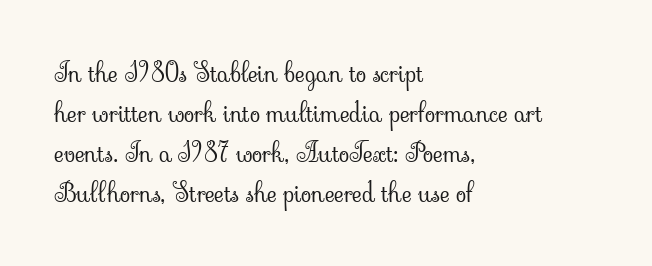
Q: Is the text bold? A: No.
Q: Is the text italic (slanted)? A: No, it is upright.
Q: Is the text underlined? A: No.
Q: How is the paragraph aligned? A: Left-aligned.
Q: Is the spacing between letters normal or unusually wide? A: Normal.
Q: Is the spacing between lines tight, normal or loose? A: Normal.
